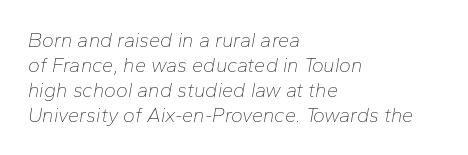
The image shows 20 px text type, italic (leaning right); set left-aligned, normal line spacing (1.25x), normal letter spacing, not underlined.
